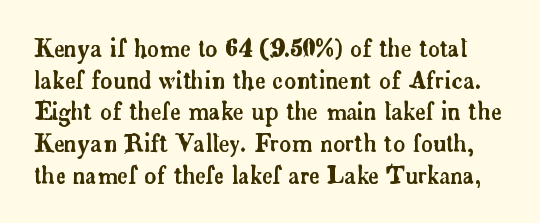
{"italic": "no", "underline": "no", "line_spacing": "normal", "line_spacing_ratio": 1.38, "letter_spacing": "normal", "letter_spacing_em": 0.0, "glyph_px": 23}
